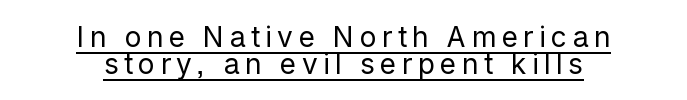
Q: Is the text bold? A: No.
Q: Is the text italic (slanted)? A: No, it is upright.
Q: Is the typeface a serif or a sans-serif typeface? A: Sans-serif.
Q: Is the text underlined? A: Yes.
Q: How is the paragraph aligned? A: Centered.
Q: Is the spacing between lines tight, normal or loose? A: Tight.
Q: Width (condensed, normal, or wide)? A: Normal.
Q: Stroke contrast? A: Low.
Q: x-height? A: Medium.
Q: Monospaced? A: No.
